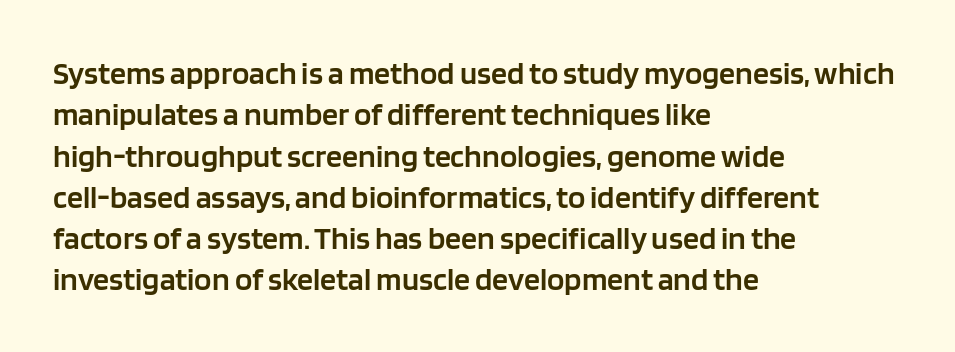
The string is rendered with underlining switched off. The rendering uses natural spacing where letterforms have individual widths. Glyph-to-glyph distance matches everyday printed text. Nothing sits at the stroke ends, so this counts as sans-serif.
